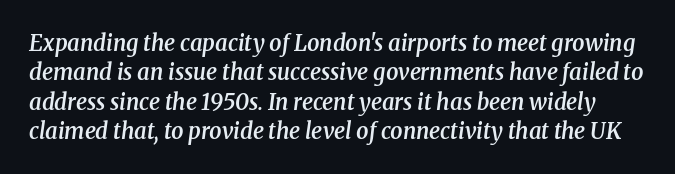
Reading down the column, the eye jumps a familiar distance to each next line. Quick note: underline off. These lines carry some extra weight — a demibold, not a full bold. Here the glyphs are tracked normally, forming tight word shapes. Emphasis-style slanted type is in use.
